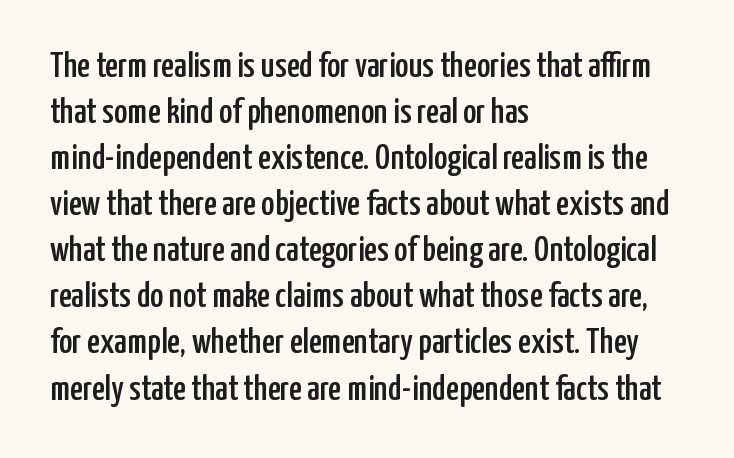
Q: Is the text italic (slanted)? A: No, it is upright.
Q: Is the typeface a serif or a sans-serif typeface? A: Sans-serif.
Q: Is the text underlined? A: No.
Q: How is the paragraph aligned? A: Left-aligned.
Q: Is the spacing between letters normal or unusually wide? A: Normal.
Q: Is the spacing between lines tight, normal or loose? A: Normal.
Q: Width (condensed, normal, or wide)? A: Condensed.
Q: Stroke contrast? A: Low.
Q: x-height? A: Medium.
Q: Monospaced? A: No.
